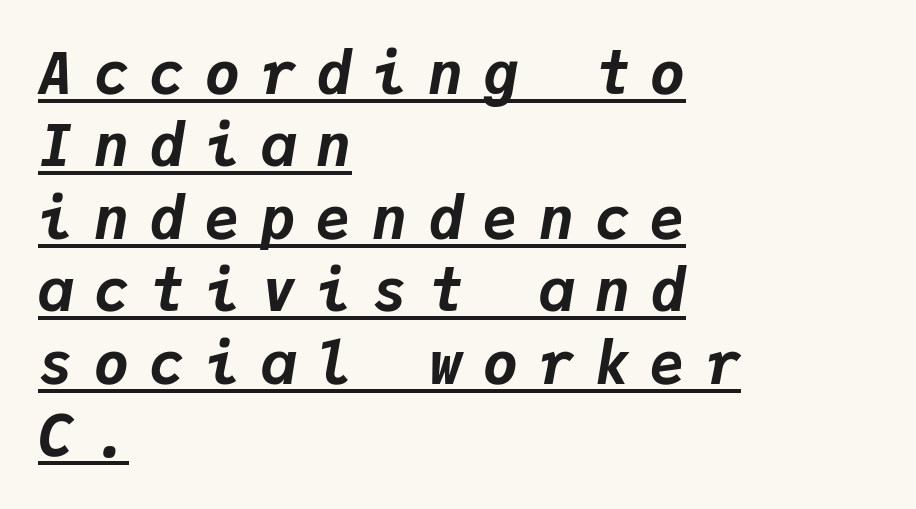
The rag falls on the right side of this text block. This rendering widens character spacing well past its baseline value. These lines are rendered in a fixed-pitch font. The font is running at its bold setting. Observe the lean: these are italic letterforms. The specimen includes a rule beneath the text block's lines.
